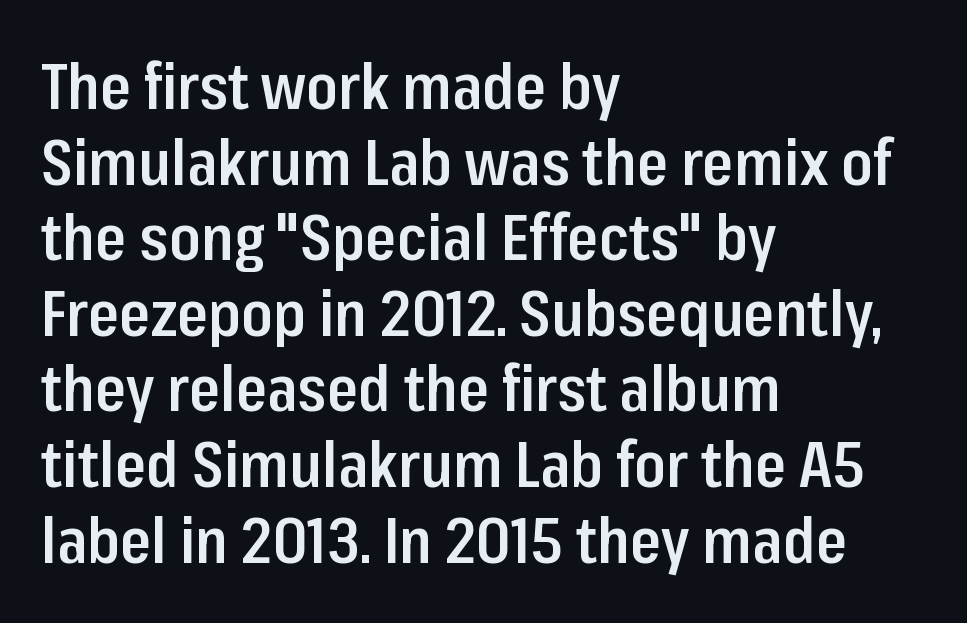
The image shows 63 px semibold, condensed sans-serif type, upright; set left-aligned, line spacing 1.2x, normal letter spacing, not underlined; low stroke contrast and a medium x-height.
